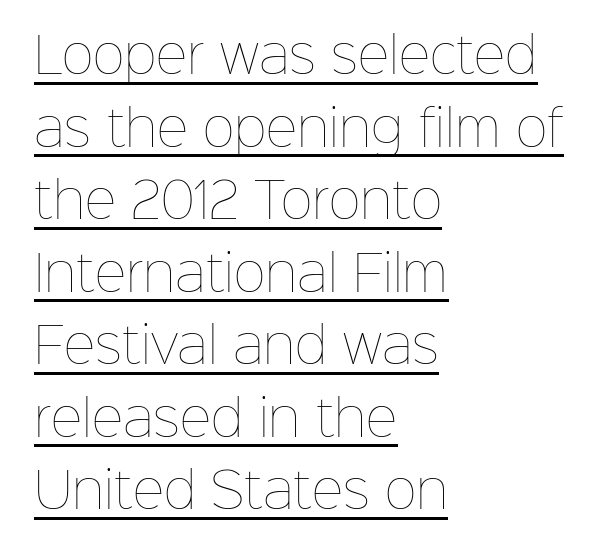
Q: Is the text bold? A: No.
Q: Is the text italic (slanted)? A: No, it is upright.
Q: Is the text underlined? A: Yes.
Q: How is the paragraph aligned? A: Left-aligned.
Q: Is the spacing between letters normal or unusually wide? A: Normal.
Q: Is the spacing between lines tight, normal or loose? A: Normal.
Q: Width (condensed, normal, or wide)? A: Normal.
Q: Stroke contrast? A: Low.
Q: x-height? A: Medium.
Q: Monospaced? A: No.
